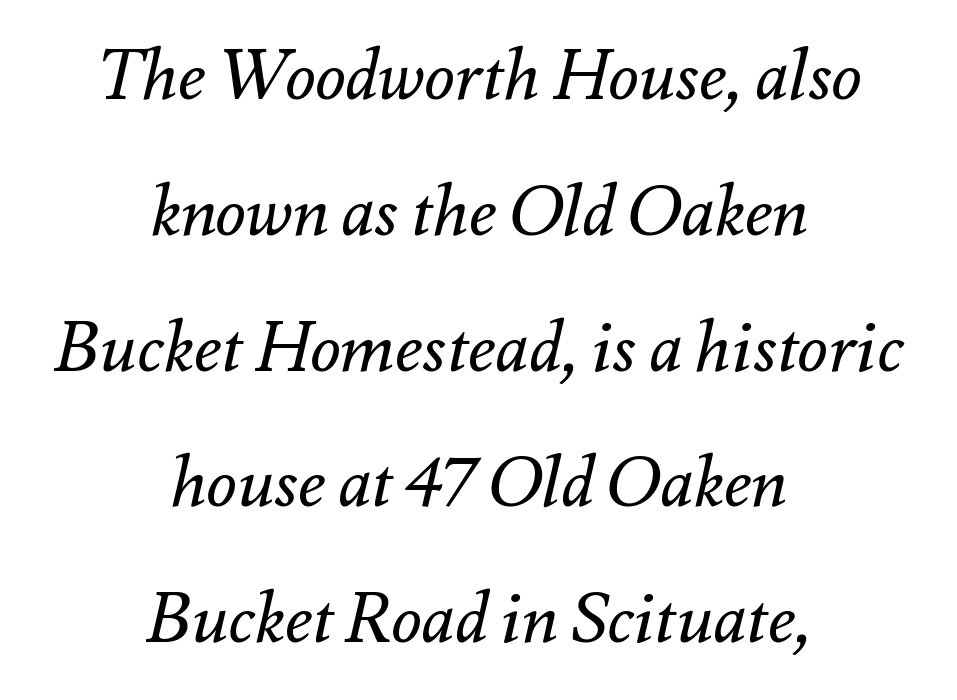
Q: Is the text bold? A: No.
Q: Is the text italic (slanted)? A: Yes, it leans right by about 12 degrees.
Q: Is the text underlined? A: No.
Q: How is the paragraph aligned? A: Centered.
Q: Is the spacing between letters normal or unusually wide? A: Normal.
Q: Is the spacing between lines tight, normal or loose? A: Loose.
Q: Width (condensed, normal, or wide)? A: Normal.
Q: Stroke contrast? A: Medium.
Q: x-height? A: Small.
Q: Monospaced? A: No.
